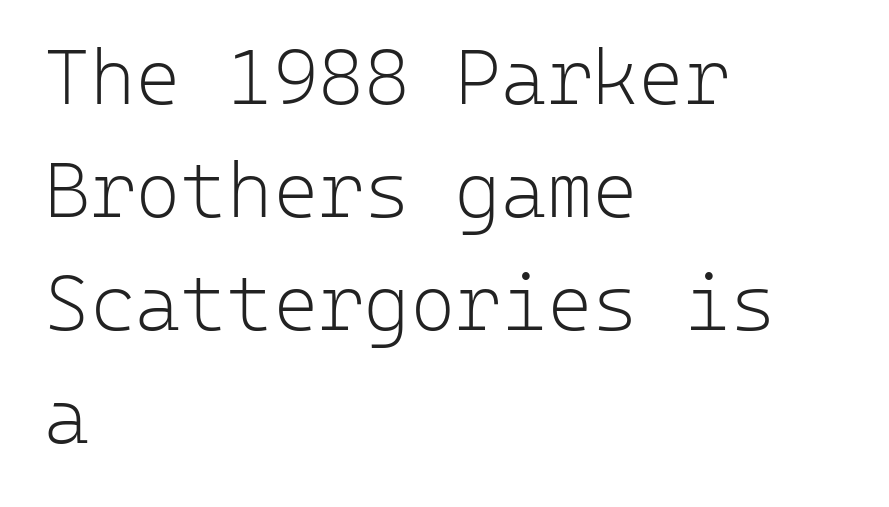
{"serif": "no", "italic": "no", "bold": "no", "weight": "light", "width": "normal", "stroke_contrast": "low", "x_height": "medium", "monospaced": "yes", "underline": "no", "align": "left", "line_spacing": "normal", "line_spacing_ratio": 1.45, "letter_spacing": "normal", "letter_spacing_em": 0.0, "glyph_px": 78}
